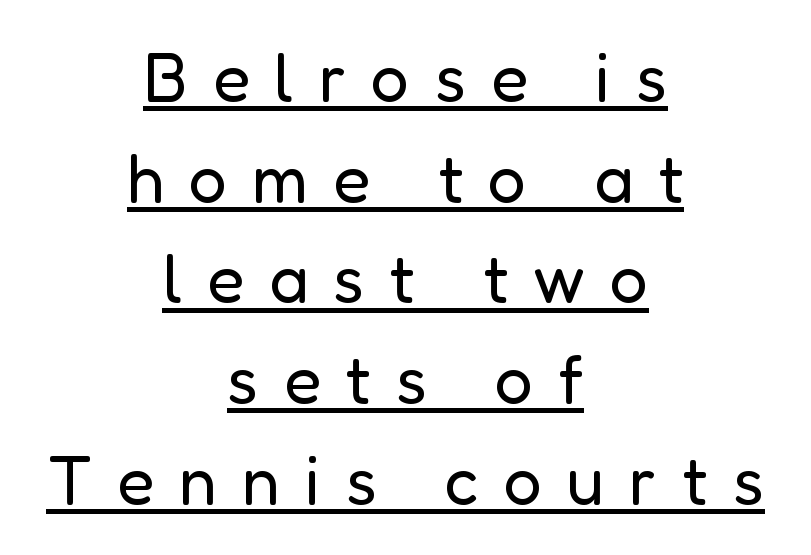
Tracking value appears strongly positive — letters spread wide. Does the type have serifs? No, each stem ends abruptly. Notice how the stems are strictly vertical — no italics here. Compared with a typical body face, this is equally light or lighter still. Every word sits above its own underline. A centered setting, common on invitations and titles, is used for this passage.
